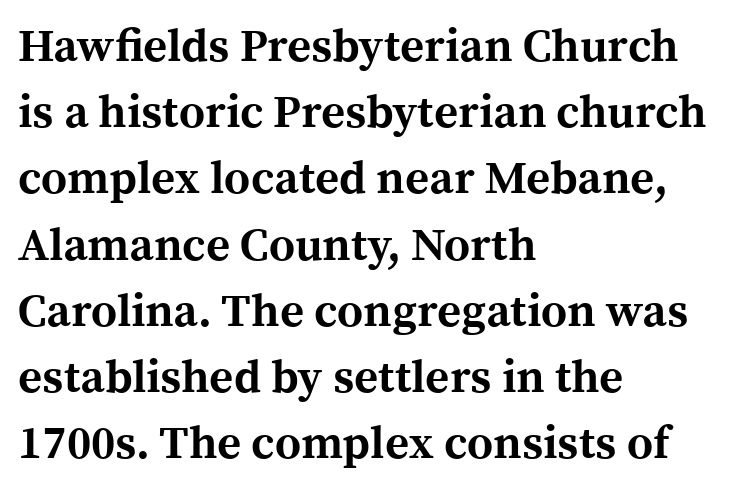
The type is set solid horizontally, with unmodified tracking. Posture: vertical. Baseline-to-baseline distance is the conventional proportion of letter height. The text block is weighted toward the left margin, trailing off unevenly rightward. These lines carry a lot of weight — the face is fully bold.
